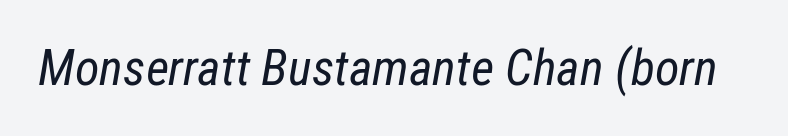
Q: Is the text bold? A: No.
Q: Is the text italic (slanted)? A: Yes, it leans right by about 12 degrees.
Q: Is the text underlined? A: No.
Q: Is the spacing between letters normal or unusually wide? A: Normal.
Q: Width (condensed, normal, or wide)? A: Condensed.
Q: Stroke contrast? A: Low.
Q: x-height? A: Medium.
Q: Monospaced? A: No.
